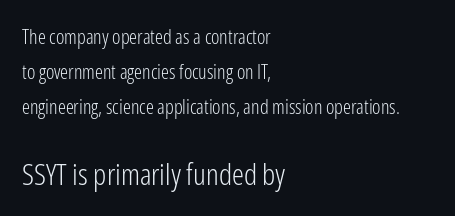
The image shows 30 px light, condensed sans-serif type, upright; set left-aligned, line spacing 1.76x, normal letter spacing, not underlined; the second (bottom) block is 1.5x larger; low stroke contrast and a medium x-height.
